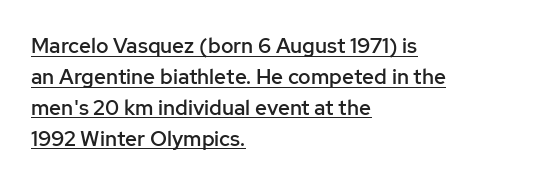
Q: Is the text bold? A: Semi-bold.
Q: Is the text italic (slanted)? A: No, it is upright.
Q: Is the text underlined? A: Yes.
Q: How is the paragraph aligned? A: Left-aligned.
Q: Is the spacing between letters normal or unusually wide? A: Normal.
Q: Is the spacing between lines tight, normal or loose? A: Normal.
